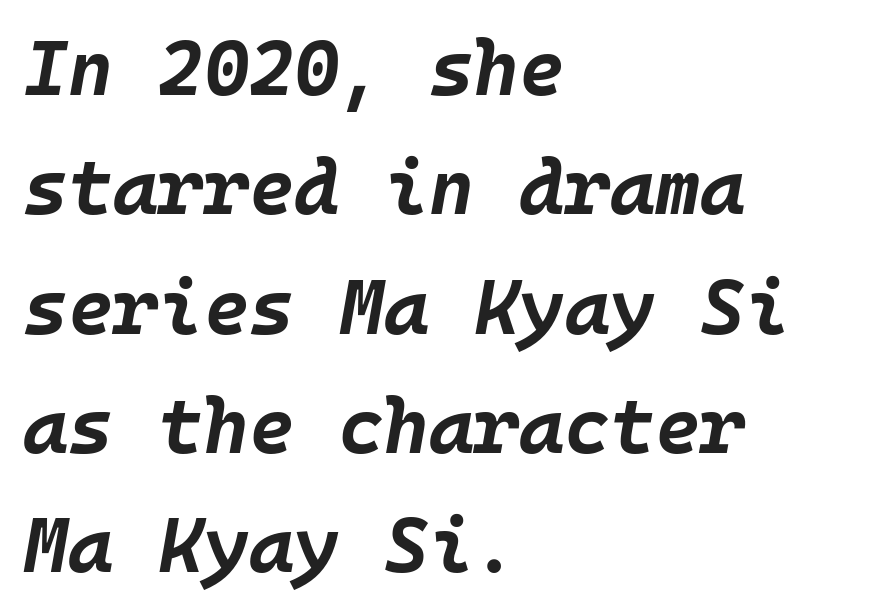
Q: Is the text bold? A: Yes.
Q: Is the text italic (slanted)? A: Yes, it leans right by about 10 degrees.
Q: Is the text underlined? A: No.
Q: How is the paragraph aligned? A: Left-aligned.
Q: Is the spacing between letters normal or unusually wide? A: Normal.
Q: Is the spacing between lines tight, normal or loose? A: Normal.
Q: Width (condensed, normal, or wide)? A: Normal.
Q: Stroke contrast? A: Low.
Q: x-height? A: Large.
Q: Monospaced? A: Yes.
